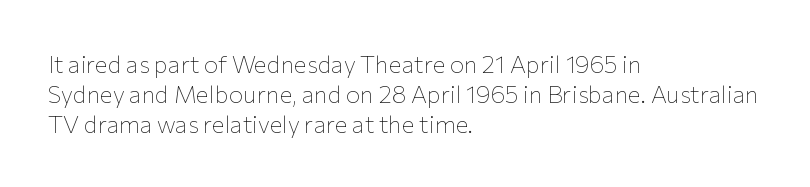
{"italic": "no", "bold": "no", "underline": "no", "align": "left", "line_spacing": "normal", "line_spacing_ratio": 1.26, "letter_spacing": "normal", "letter_spacing_em": 0.0, "glyph_px": 24}
